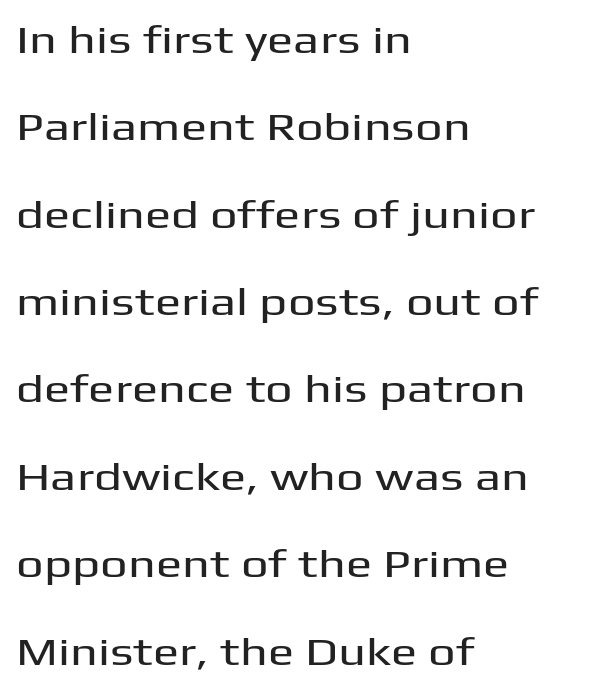
Airy leading. Observe the ordinary spacing: letters are neighbours, not strangers. The lettering stays uniformly vertical, giving the passage a roman look. The compositor pushed each line to the left boundary. The characters display no serif detailing; their extremities are plain. The specimen omits any rule beneath the text block's lines.
